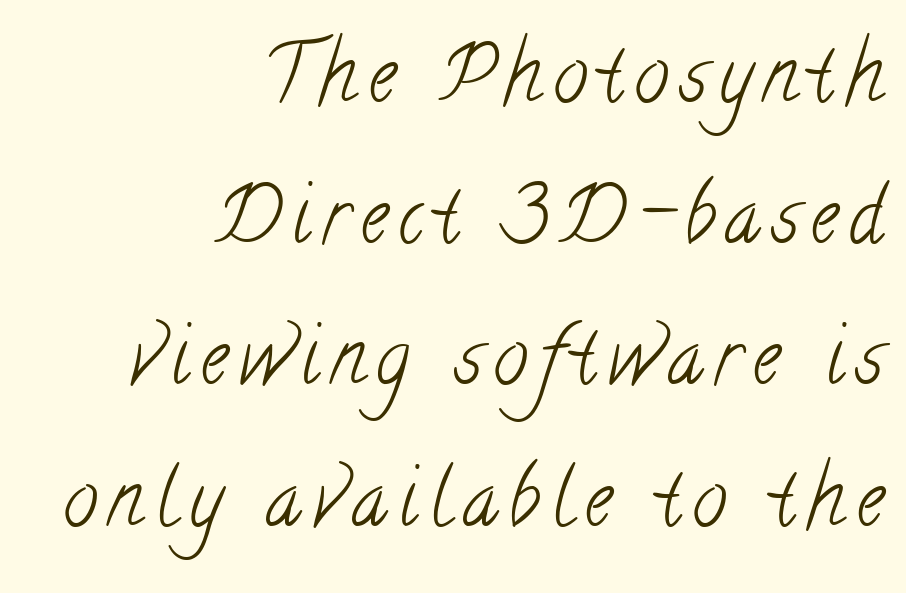
Every row of glyphs terminates at an identical x-position on the right. A quiet, ordinary-to-light weight characterises the typeface. Plain, unruled lines of type.
